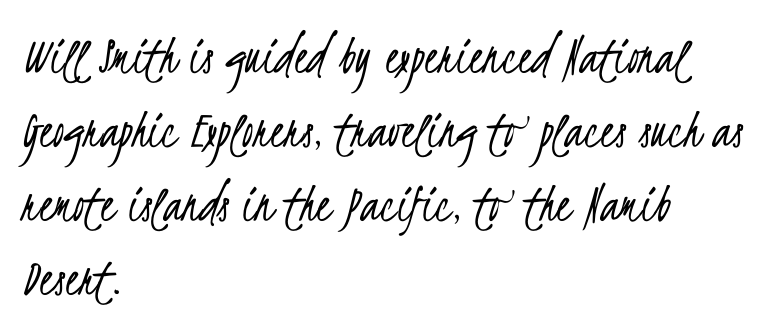
{"serif": "no", "bold": "no", "weight": "light", "width": "condensed", "stroke_contrast": "low", "x_height": "small", "monospaced": "no", "underline": "no", "align": "left", "line_spacing": "normal", "line_spacing_ratio": 1.32, "letter_spacing": "normal", "letter_spacing_em": 0.0, "glyph_px": 56}
